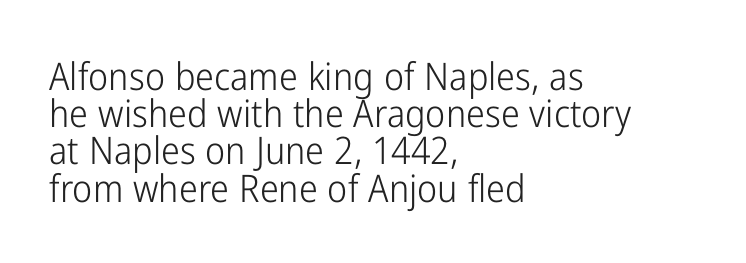
The rendering shows plain stroke endings on the letterforms — a sans-serif design. Weight class: somewhere from thin through regular. The vertical gap from one line to the next is small. A typesetter would call this proportional, since set widths differ per character.
